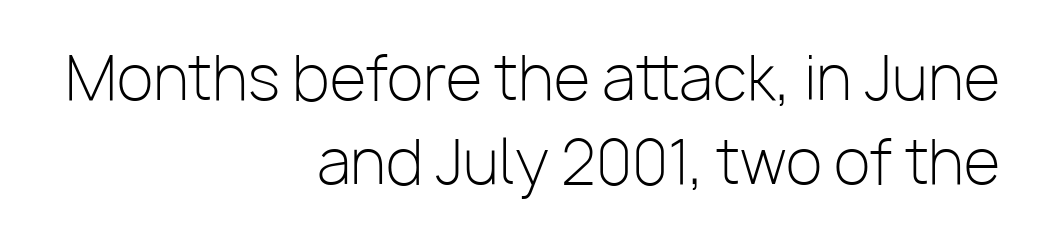
The image shows 60 px light sans-serif type, upright; set right-aligned, normal line spacing (1.4x), normal letter spacing, not underlined; low stroke contrast and a medium x-height.
